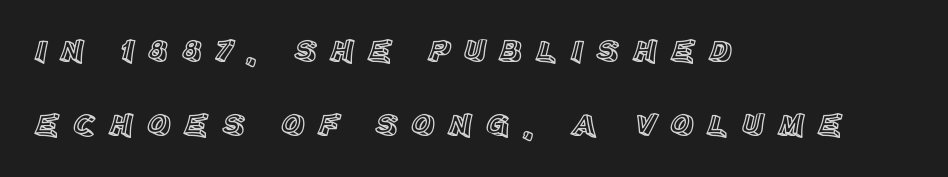
Notice the wide empty band between every row — that's loose leading. Do the characters align in a grid? No, the font is proportional. In terms of letterspacing, this is a distinctly airy, spread setting.
